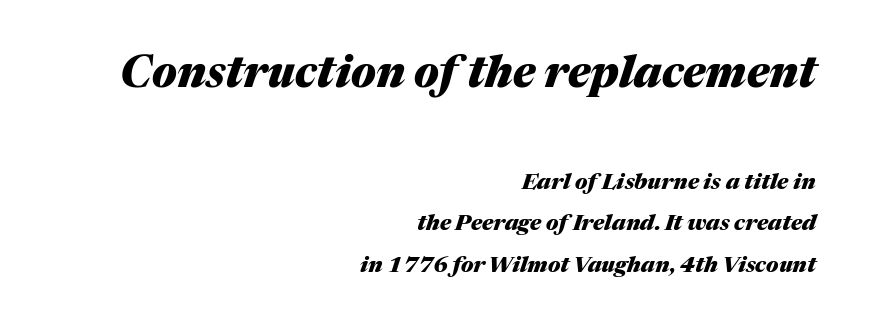
The image shows 44 px heavy type, italic (leaning right); set right-aligned, line spacing 1.88x, normal letter spacing, not underlined; the first (top) block is 2.0x larger; medium stroke contrast and a medium x-height.
